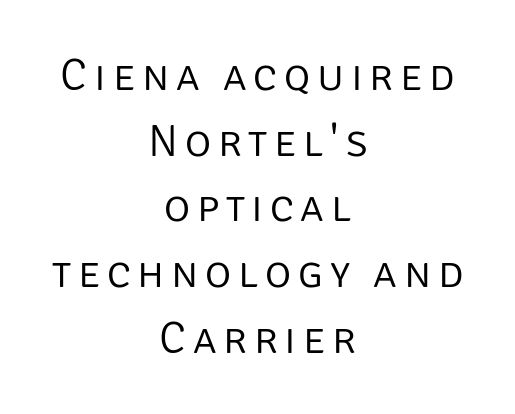
The image shows 45 px light sans-serif type, upright; set centered, normal line spacing (1.46x), not underlined; low stroke contrast and a large x-height.
